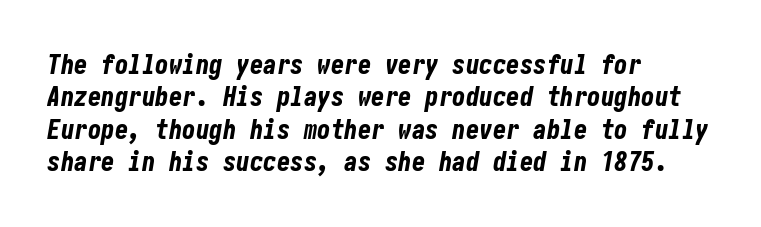
Weight check: bold — yes, fully. The lettering tilts uniformly, giving the passage an italic look. No extra tracking has been applied to these lines. Layout note: lines flush left. Check the space under the baseline: it is left empty.
